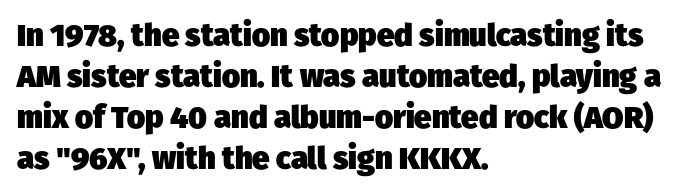
Q: Is the text bold? A: Yes.
Q: Is the typeface a serif or a sans-serif typeface? A: Sans-serif.
Q: Is the text underlined? A: No.
Q: How is the paragraph aligned? A: Left-aligned.
Q: Is the spacing between letters normal or unusually wide? A: Normal.
Q: Is the spacing between lines tight, normal or loose? A: Normal.
Q: Width (condensed, normal, or wide)? A: Normal.
Q: Stroke contrast? A: Low.
Q: x-height? A: Medium.
Q: Monospaced? A: No.
